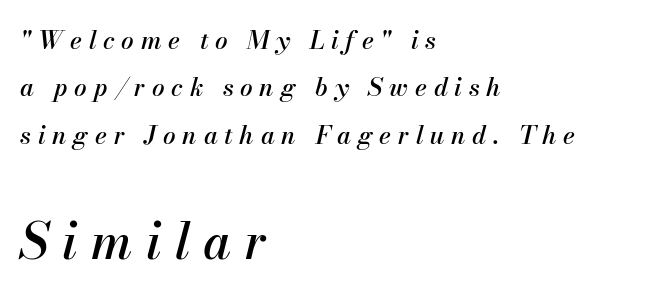
Q: Is the text italic (slanted)? A: Yes, it leans right by about 13 degrees.
Q: Is the text underlined? A: No.
Q: How is the paragraph aligned? A: Left-aligned.
Q: Is the spacing between letters normal or unusually wide? A: Unusually wide.
Q: Is the spacing between lines tight, normal or loose? A: Loose.
Q: Which block of text is set in a larger size, the first (top) or the second (bottom)? A: The second (bottom) one.
Q: Width (condensed, normal, or wide)? A: Normal.
Q: Stroke contrast? A: Medium.
Q: x-height? A: Small.
Q: Monospaced? A: No.
